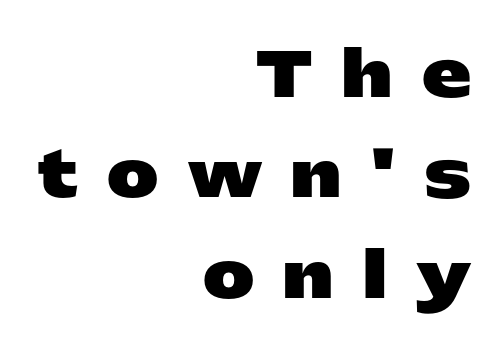
The image shows 62 px heavy, wide sans-serif type, upright; set right-aligned, normal line spacing (1.62x), unusually wide letter spacing (+0.47 em), not underlined; low stroke contrast and a medium x-height.
